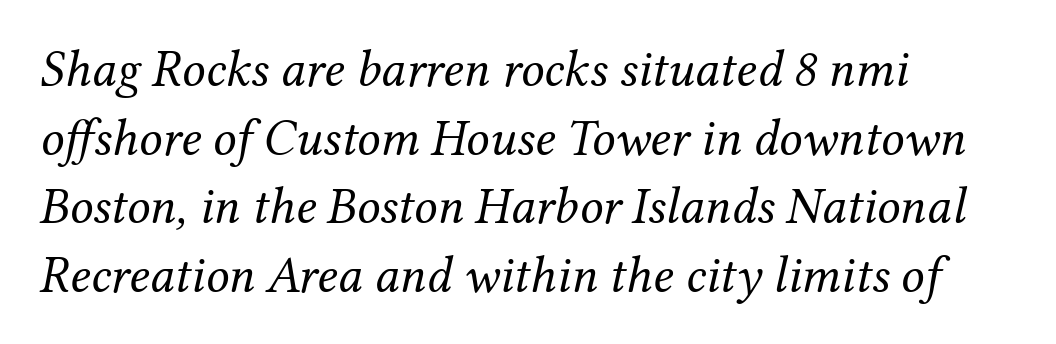
The glyphs in this specimen are seriffed. Descenders hang freely into open space. Casual observation: everything's shoved over to the left. Spacing verdict: proportional, widths tailored to each character.
